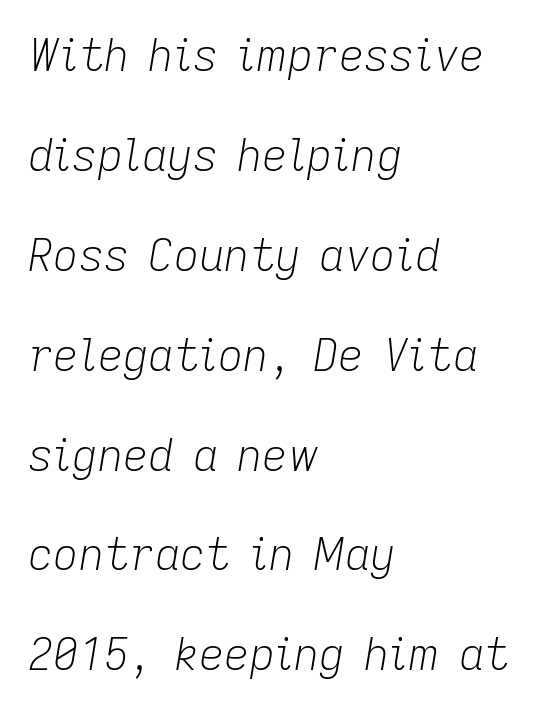
{"italic": "yes", "lean": "right", "slant_degrees": 9, "bold": "no", "weight": "light", "width": "normal", "stroke_contrast": "low", "x_height": "medium", "monospaced": "no", "underline": "no", "align": "left", "line_spacing": "loose", "line_spacing_ratio": 2.27, "letter_spacing": "normal", "letter_spacing_em": 0.0, "glyph_px": 44}
